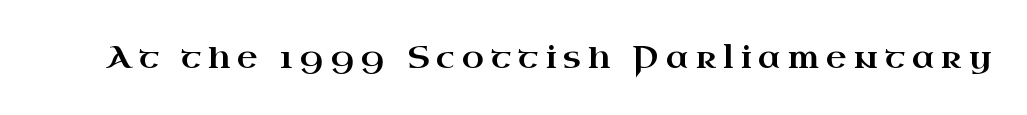
The image shows 32 px wide serif type, upright; set unusually wide letter spacing (+0.22 em), not underlined; high stroke contrast and a small x-height.
